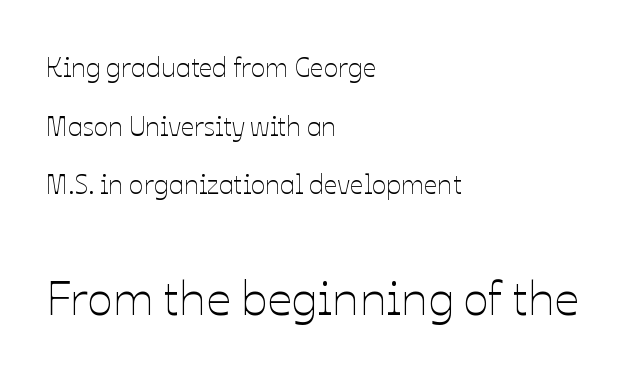
The typesetter chose a ragged-right arrangement here. The letters stand straight up with perfectly vertical stems. The letters advance in unequal steps, a hallmark of proportional type. No letter is thick-stroked: the sample isn't bold.
